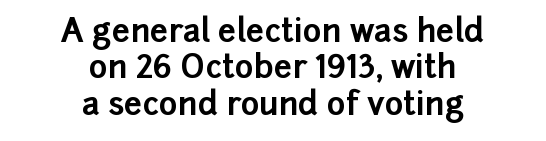
Q: Is the text bold? A: Yes.
Q: Is the text italic (slanted)? A: No, it is upright.
Q: Is the typeface a serif or a sans-serif typeface? A: Sans-serif.
Q: Is the text underlined? A: No.
Q: How is the paragraph aligned? A: Centered.
Q: Is the spacing between letters normal or unusually wide? A: Normal.
Q: Is the spacing between lines tight, normal or loose? A: Tight.
Q: Width (condensed, normal, or wide)? A: Normal.
Q: Stroke contrast? A: Low.
Q: x-height? A: Medium.
Q: Monospaced? A: No.
